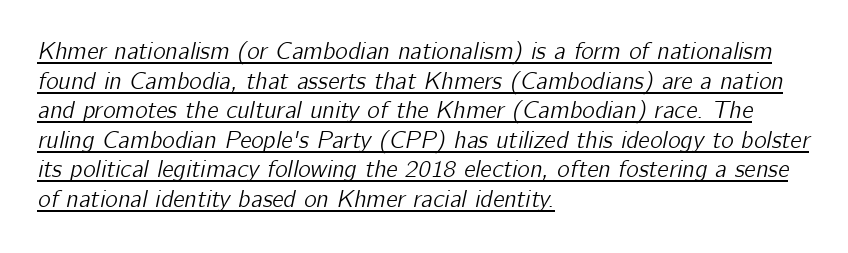
The image shows 24 px text type, italic (leaning right); set left-aligned, line spacing 1.23x, normal letter spacing, underlined.
